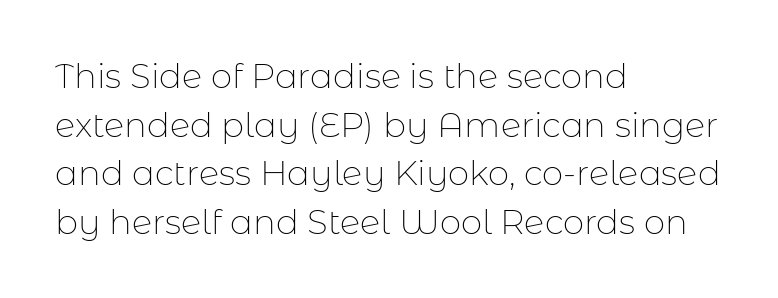
A typesetter would call this proportional, since set widths differ per character. Check where the strokes stop: nothing finishes them off — pure sans. Teacher's note: observe the even left margin — that is flush-left alignment. Tracking here is standard; glyphs follow each other at the usual distance.
